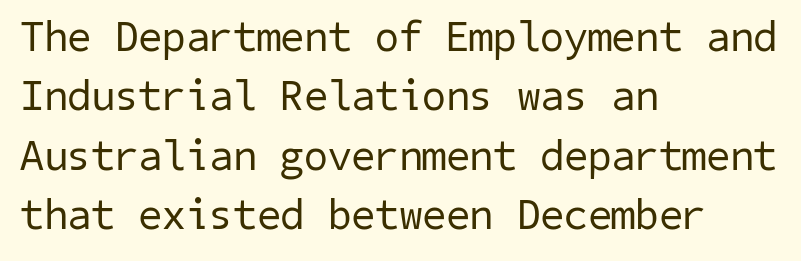
{"serif": "no", "bold": "no", "weight": "regular", "width": "normal", "stroke_contrast": "low", "x_height": "medium", "underline": "no", "align": "left", "line_spacing": "normal", "line_spacing_ratio": 1.38, "letter_spacing": "normal", "letter_spacing_em": 0.0, "glyph_px": 43}
